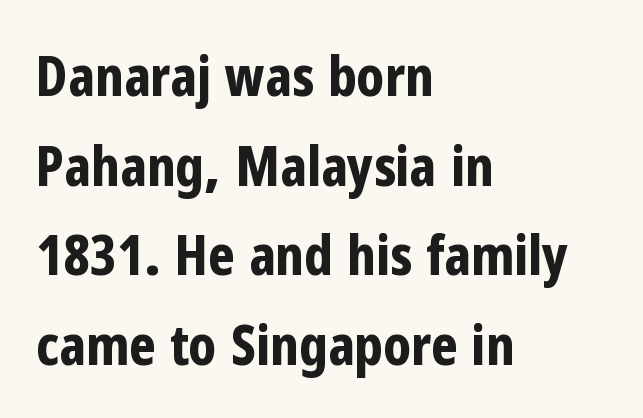
The image shows 56 px bold, condensed sans-serif type, upright; set left-aligned, normal line spacing (1.6x), normal letter spacing, not underlined; low stroke contrast and a medium x-height.
